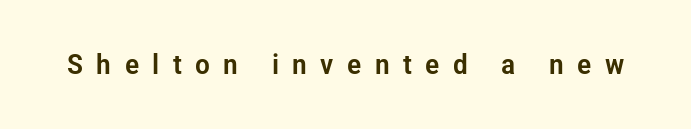
The image shows 28 px condensed sans-serif type, upright; set unusually wide letter spacing (+0.48 em), not underlined; low stroke contrast and a medium x-height.
